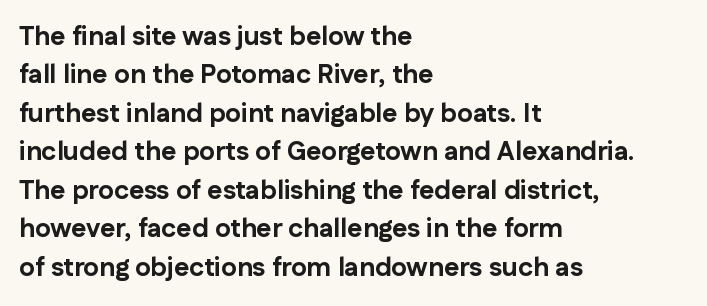
A typesetter would mark this as roman, not italic. Rule under the text: the space is simply empty. Layout note: lines flush left. The designer left line spacing at the default. What weight is shown? A full bold with thick strokes. This sample uses plain, unmodified letter spacing.
